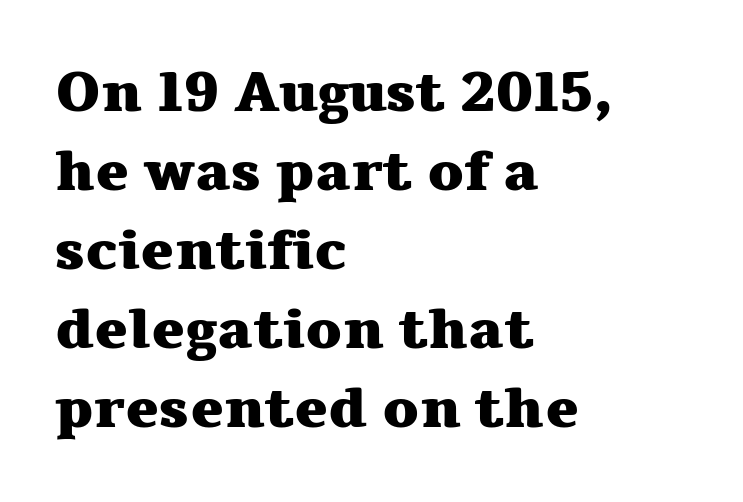
Style check: upright. The leading is moderate, giving the passage an even texture. The lines in this sample share a left origin and differ only in where they stop. You'd pick this weight for a headline — it's a proper bold.
